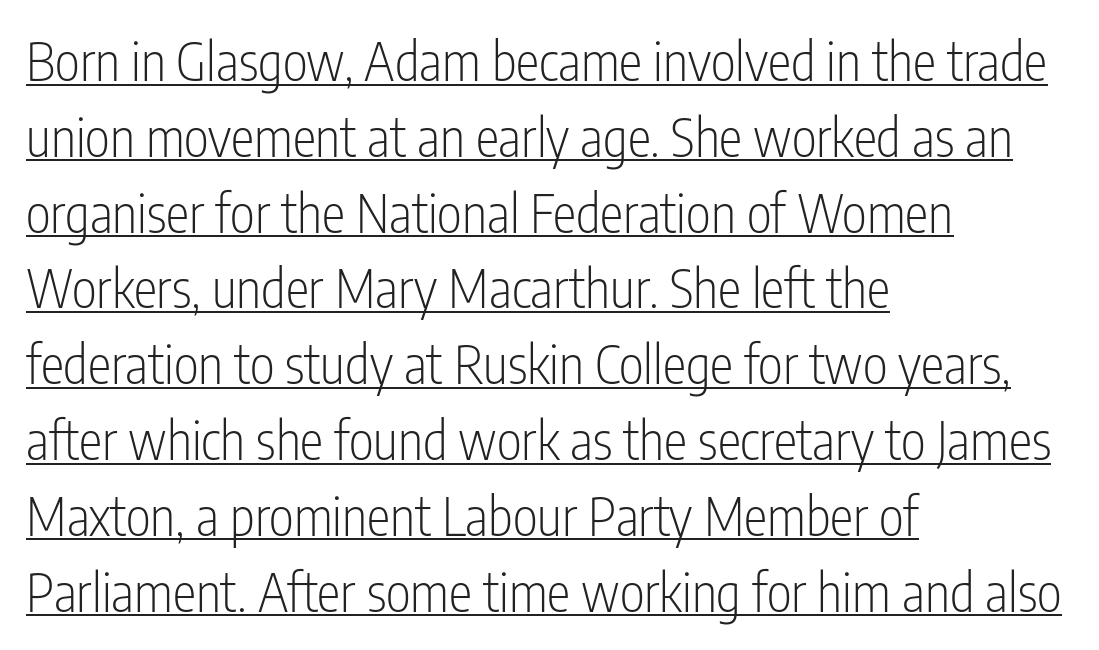
{"serif": "no", "italic": "no", "bold": "no", "weight": "light", "width": "condensed", "stroke_contrast": "low", "x_height": "medium", "monospaced": "no", "underline": "yes", "align": "left", "line_spacing": "normal", "line_spacing_ratio": 1.43, "letter_spacing": "normal", "letter_spacing_em": 0.0, "glyph_px": 53}
